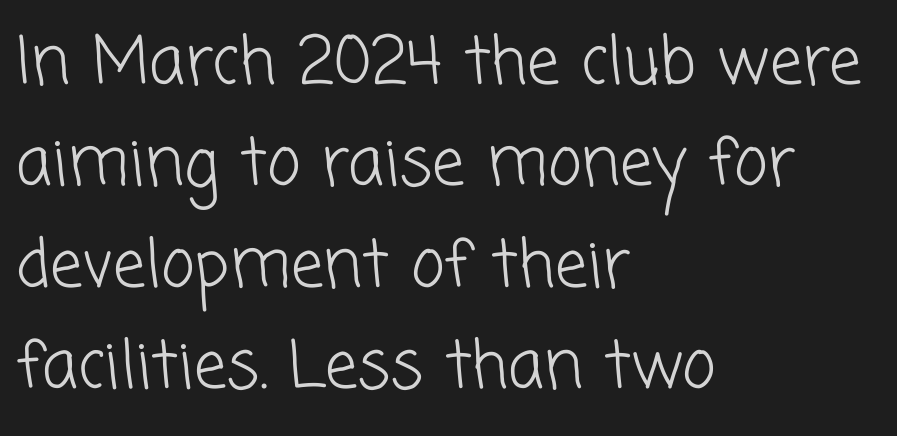
The image shows 65 px light sans-serif type; set left-aligned, normal line spacing (1.56x), normal letter spacing, not underlined; low stroke contrast and a medium x-height.
